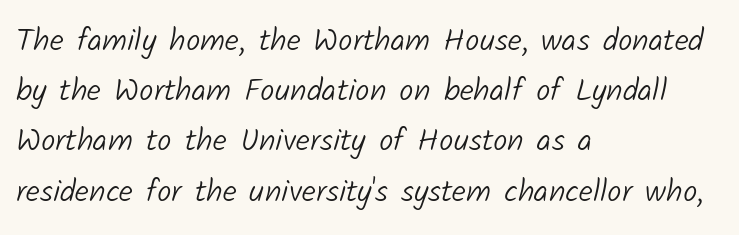
The image shows 32 px light sans-serif type; set left-aligned, normal line spacing (1.57x), normal letter spacing, not underlined; low stroke contrast and a medium x-height.
